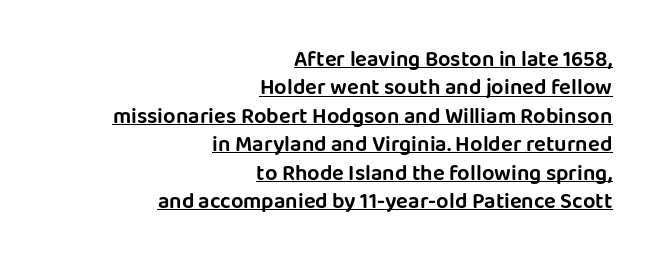
{"italic": "no", "underline": "yes", "align": "right", "line_spacing": "normal", "line_spacing_ratio": 1.29, "letter_spacing": "normal", "letter_spacing_em": 0.0, "glyph_px": 22}
